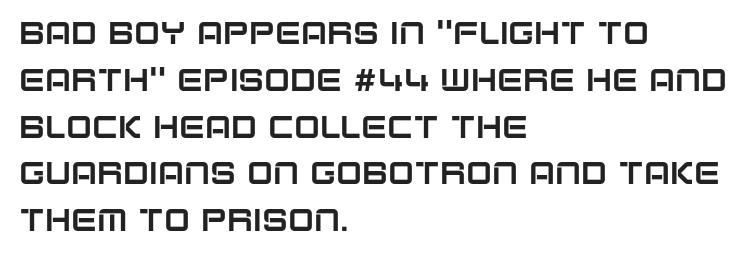
Q: Is the text italic (slanted)? A: No, it is upright.
Q: Is the typeface a serif or a sans-serif typeface? A: Sans-serif.
Q: Is the text underlined? A: No.
Q: How is the paragraph aligned? A: Left-aligned.
Q: Is the spacing between letters normal or unusually wide? A: Normal.
Q: Is the spacing between lines tight, normal or loose? A: Normal.
Q: Width (condensed, normal, or wide)? A: Normal.
Q: Stroke contrast? A: Low.
Q: x-height? A: Large.
Q: Monospaced? A: No.
